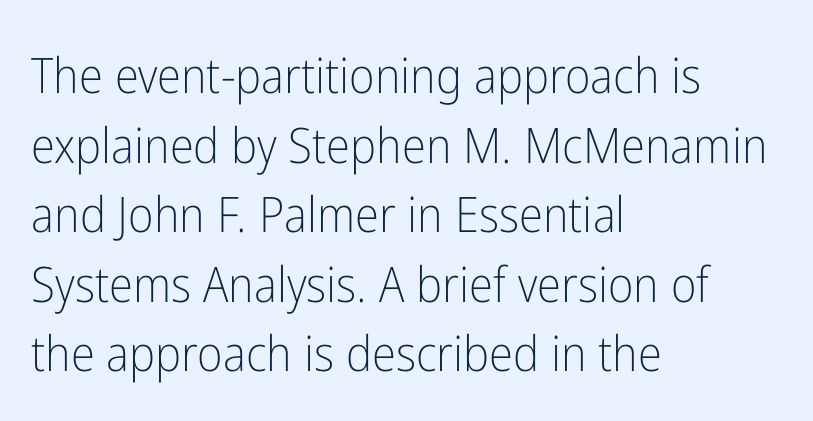
{"serif": "no", "italic": "no", "bold": "no", "weight": "light", "width": "condensed", "stroke_contrast": "low", "x_height": "medium", "monospaced": "no", "underline": "no", "align": "left", "line_spacing": "normal", "line_spacing_ratio": 1.42, "letter_spacing": "normal", "letter_spacing_em": 0.0, "glyph_px": 49}
